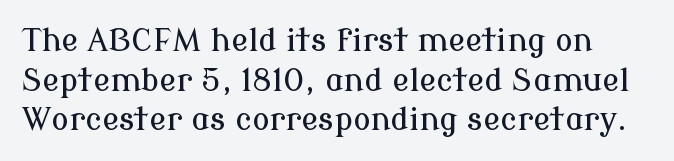
Varying glyph widths throughout — classic text-font behaviour. The letterforms sit shoulder to shoulder at normal distance. The letters stand straight up with perfectly vertical stems. This rendering employs a face with finishing strokes, i.e., a serif. Nobody drew a line under any word here.
